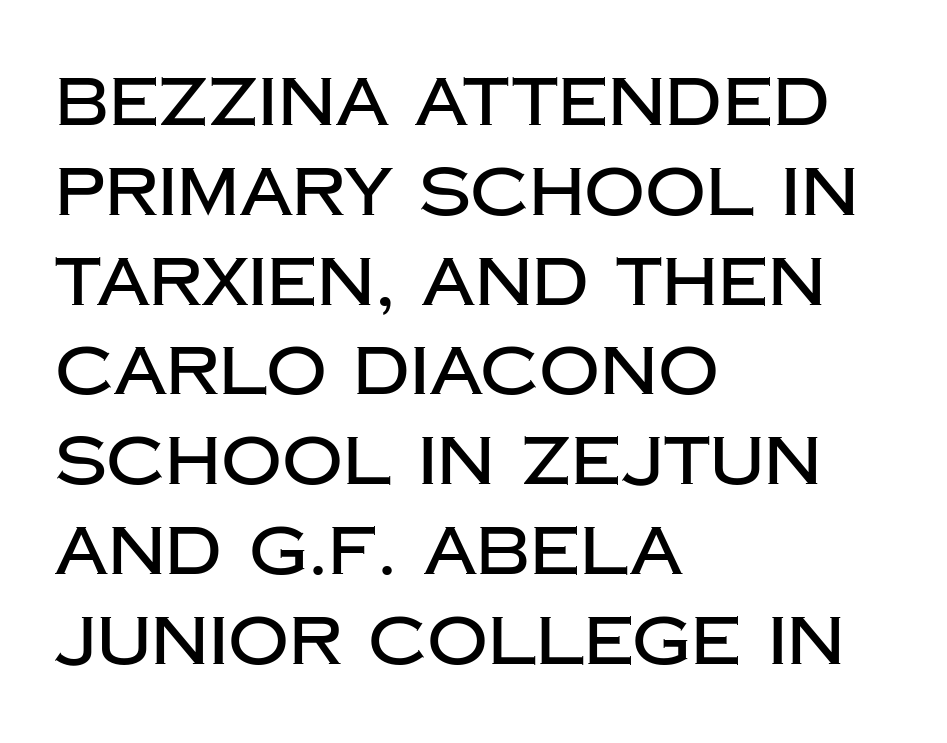
Q: Is the text italic (slanted)? A: No, it is upright.
Q: Is the typeface a serif or a sans-serif typeface? A: Sans-serif.
Q: Is the text underlined? A: No.
Q: How is the paragraph aligned? A: Left-aligned.
Q: Is the spacing between letters normal or unusually wide? A: Normal.
Q: Is the spacing between lines tight, normal or loose? A: Normal.
Q: Width (condensed, normal, or wide)? A: Normal.
Q: Stroke contrast? A: Low.
Q: x-height? A: Large.
Q: Monospaced? A: No.
